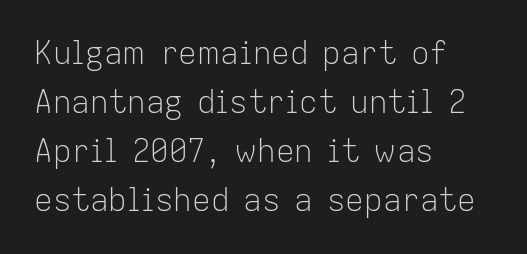
The text block is weighted toward the left margin, trailing off unevenly rightward. Baseline-to-baseline distance is the conventional proportion of letter height. In terms of posture, this sample is upright. Do the characters align in a grid? No, the font is proportional.
